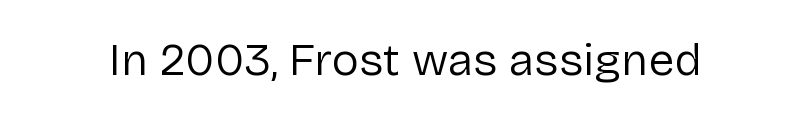
The image shows 46 px regular-weight sans-serif type, upright; set normal letter spacing, not underlined; low stroke contrast and a medium x-height.
